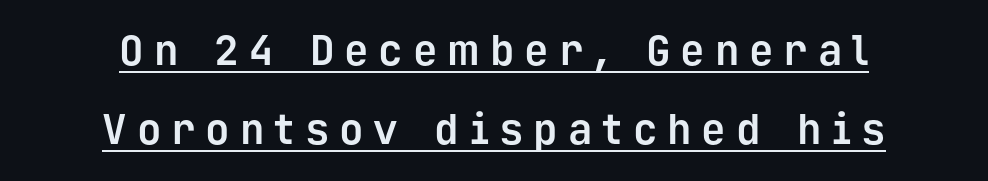
The image shows 41 px bold sans-serif type, upright, monospaced; set centered, loose line spacing (1.93x), unusually wide letter spacing (+0.24 em), underlined; low stroke contrast and a medium x-height.
